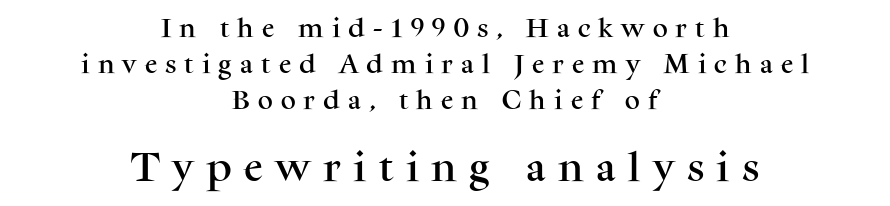
Q: Is the text italic (slanted)? A: No, it is upright.
Q: Is the typeface a serif or a sans-serif typeface? A: Serif.
Q: Is the text underlined? A: No.
Q: How is the paragraph aligned? A: Centered.
Q: Is the spacing between letters normal or unusually wide? A: Unusually wide.
Q: Which block of text is set in a larger size, the first (top) or the second (bottom)? A: The second (bottom) one.
Q: Width (condensed, normal, or wide)? A: Normal.
Q: Stroke contrast? A: Medium.
Q: x-height? A: Medium.
Q: Monospaced? A: No.
